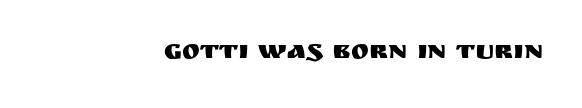
The image shows 27 px text type, upright; set normal letter spacing, not underlined.
